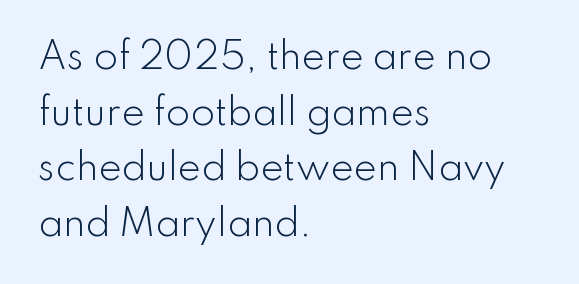
The image shows 35 px light sans-serif type, upright; set left-aligned, normal line spacing (1.59x), normal letter spacing, not underlined; low stroke contrast and a small x-height.
